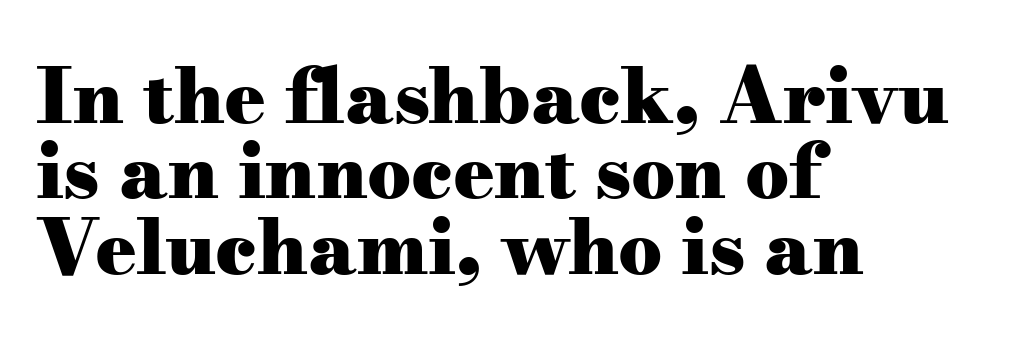
The image shows 77 px heavy, wide serif type, upright; set left-aligned, tight line spacing (0.98x), normal letter spacing, not underlined; medium stroke contrast and a small x-height.
